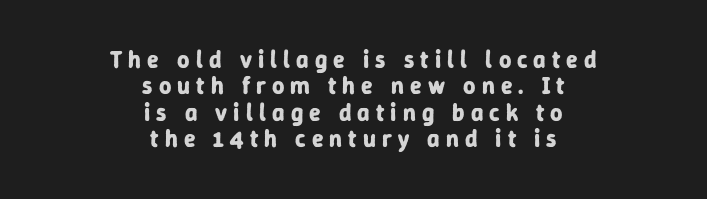
The image shows 24 px bold type, upright; set centered, tight line spacing (1.1x), unusually wide letter spacing (+0.25 em), not underlined.
